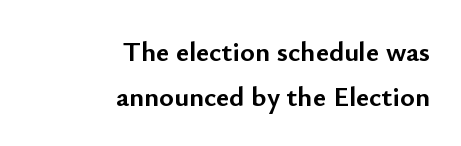
The gaps between neighbouring characters are ordinary and unremarkable. Where is the straight margin? On the right. Is there much room between lines? A standard amount, neither cramped nor airy. Look at the stroke-to-counter ratio: heavy, a bold.
